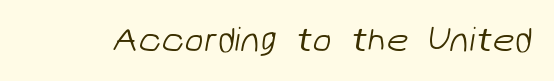
Q: Is the text bold? A: No.
Q: Is the typeface a serif or a sans-serif typeface? A: Sans-serif.
Q: Is the text underlined? A: No.
Q: Is the spacing between letters normal or unusually wide? A: Normal.
Q: Width (condensed, normal, or wide)? A: Normal.
Q: Stroke contrast? A: Low.
Q: x-height? A: Medium.
Q: Monospaced? A: No.
